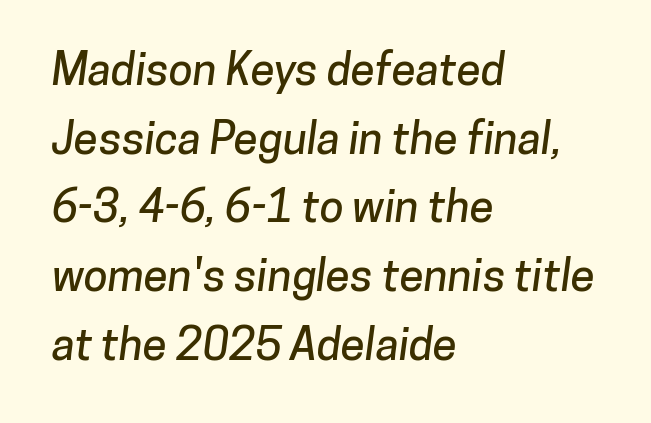
{"serif": "no", "width": "normal", "stroke_contrast": "low", "x_height": "medium", "monospaced": "no", "underline": "no", "align": "left", "line_spacing": "normal", "line_spacing_ratio": 1.56, "letter_spacing": "normal", "letter_spacing_em": 0.0, "glyph_px": 44}
